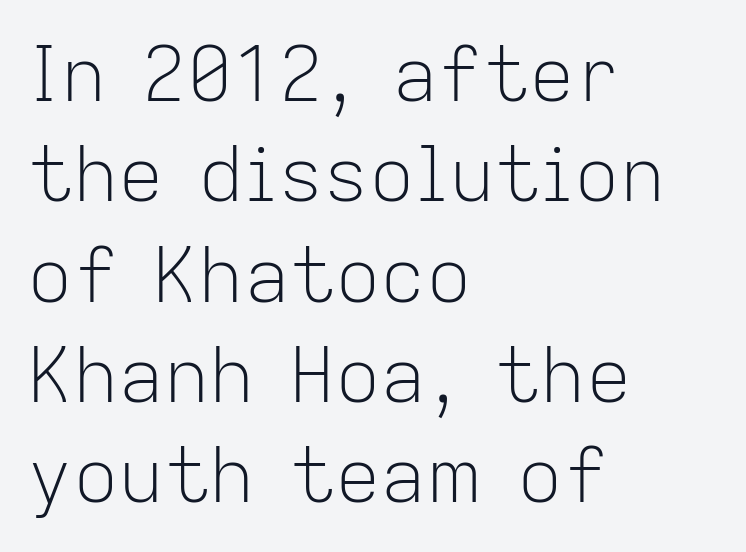
The image shows 76 px light sans-serif type, upright; set left-aligned, normal line spacing (1.32x), normal letter spacing, not underlined; low stroke contrast and a medium x-height.
